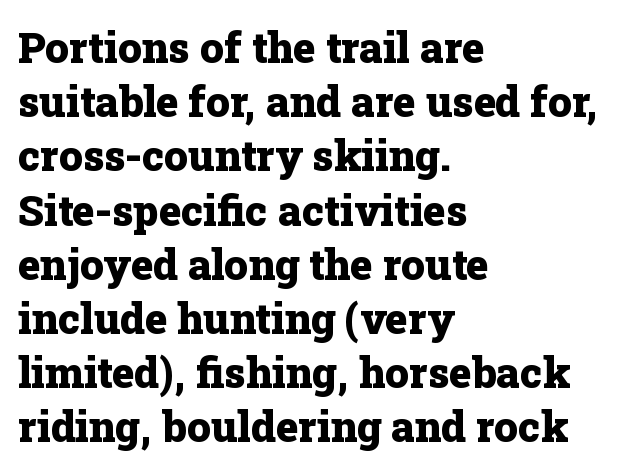
Q: Is the text bold? A: Yes.
Q: Is the text italic (slanted)? A: No, it is upright.
Q: Is the typeface a serif or a sans-serif typeface? A: Serif.
Q: Is the text underlined? A: No.
Q: How is the paragraph aligned? A: Left-aligned.
Q: Is the spacing between letters normal or unusually wide? A: Normal.
Q: Is the spacing between lines tight, normal or loose? A: Normal.
Q: Width (condensed, normal, or wide)? A: Normal.
Q: Stroke contrast? A: Low.
Q: x-height? A: Medium.
Q: Monospaced? A: No.
